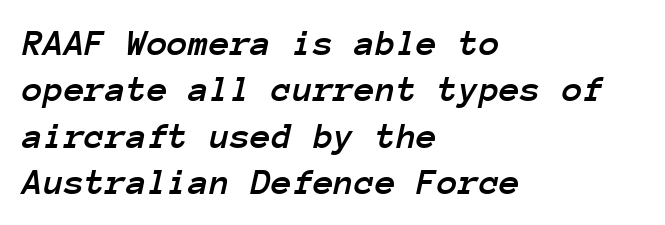
Q: Is the text italic (slanted)? A: Yes, it leans right by about 12 degrees.
Q: Is the text underlined? A: No.
Q: How is the paragraph aligned? A: Left-aligned.
Q: Is the spacing between letters normal or unusually wide? A: Normal.
Q: Width (condensed, normal, or wide)? A: Normal.
Q: Stroke contrast? A: Low.
Q: x-height? A: Medium.
Q: Monospaced? A: Yes.
